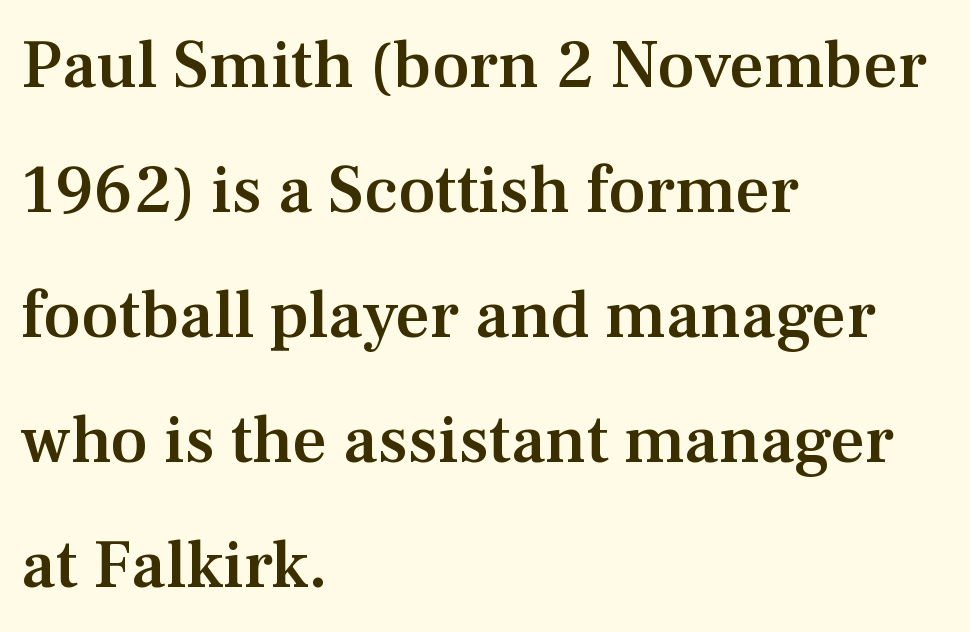
The image shows 68 px semibold serif type, upright; set left-aligned, line spacing 1.84x, normal letter spacing, not underlined; medium stroke contrast and a medium x-height.
